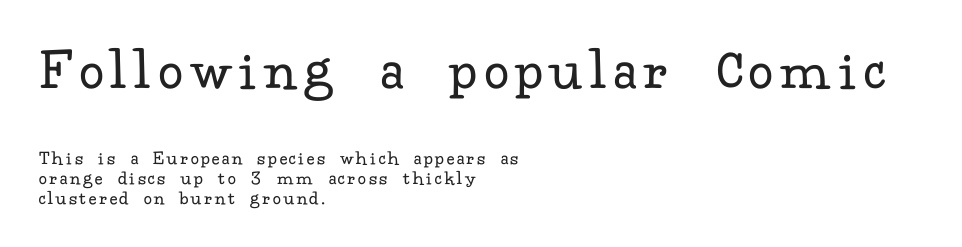
Unlike a clean sans, this face finishes its strokes with serifs. Summary of vertical rhythm: compact, with narrow interline spacing. The type sits square on the baseline with zero lean. The composition opens big and finishes small.
